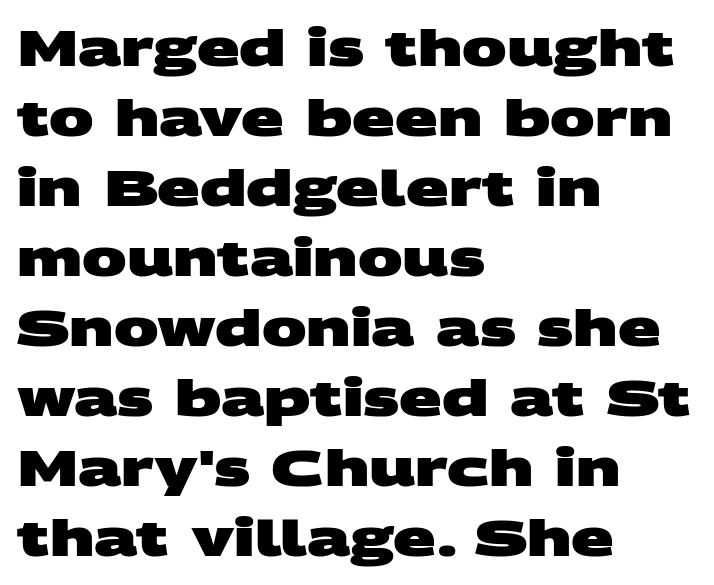
The image shows 50 px heavy, wide sans-serif type; set left-aligned, normal line spacing (1.4x), normal letter spacing, not underlined; medium stroke contrast and a large x-height.
